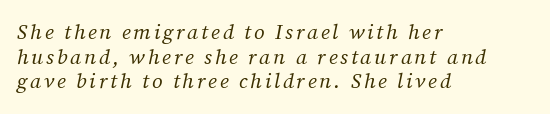
The image shows 21 px text type, italic (leaning right); set left-aligned, line spacing 1.17x, not underlined.
